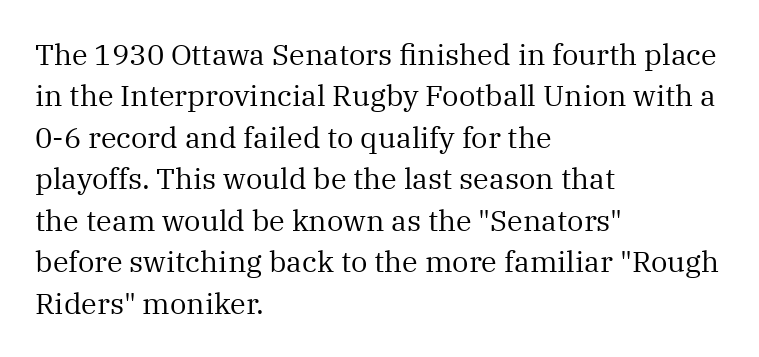
{"serif": "yes", "italic": "no", "bold": "no", "weight": "regular", "width": "normal", "stroke_contrast": "medium", "x_height": "medium", "monospaced": "no", "underline": "no", "align": "left", "line_spacing": "normal", "line_spacing_ratio": 1.43, "letter_spacing": "normal", "letter_spacing_em": 0.0, "glyph_px": 29}
